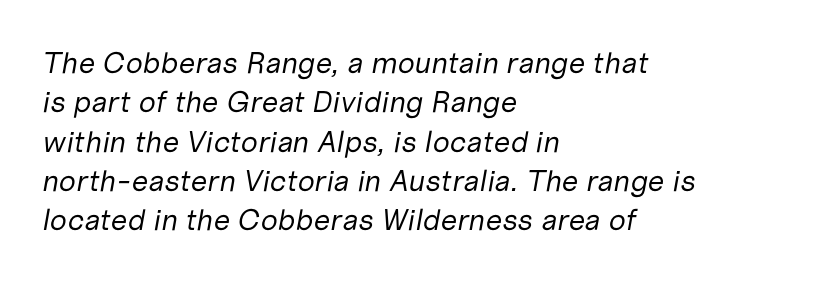
Reading down the block, your eye returns to a fixed left position each line. Emphasis-style slanted type is in use. Proportional: the letters do not fall into vertical columns. Spacing between characters is what you'd get straight out of the box. Notice how descenders clear the ascenders below comfortably — that's standard leading. Clear beneath every line of the passage.
